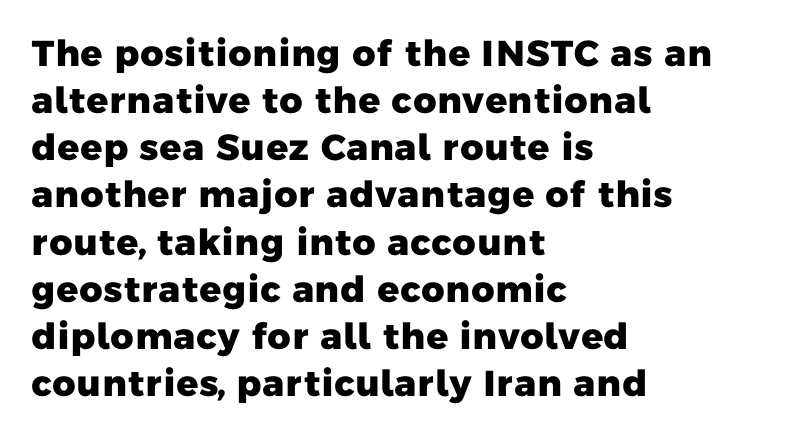
A full-strength bold gives these letters their thick strokes. Letterform terminals end flat and unadorned throughout the passage. Any mark beneath the type? The region is blank. Character widths vary here, with narrow letters taking less room than wide ones. The lines in this sample share a left origin and differ only in where they stop.
